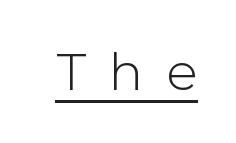
The image shows 52 px light sans-serif type, upright; set unusually wide letter spacing (+0.44 em), underlined; a medium x-height.
